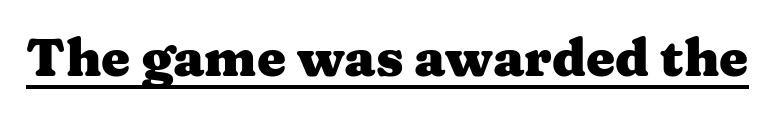
{"serif": "yes", "italic": "no", "bold": "yes", "weight": "heavy", "width": "wide", "stroke_contrast": "medium", "x_height": "medium", "monospaced": "no", "underline": "yes", "letter_spacing": "normal", "letter_spacing_em": 0.0, "glyph_px": 52}
